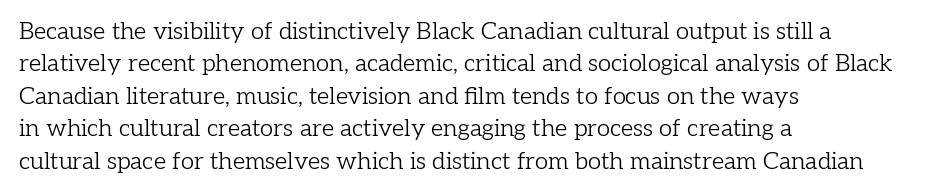
{"italic": "no", "bold": "no", "underline": "no", "align": "left", "line_spacing": "normal", "line_spacing_ratio": 1.35, "letter_spacing": "normal", "letter_spacing_em": 0.0, "glyph_px": 24}
